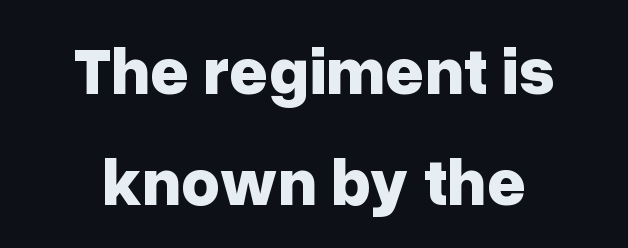
The image shows 67 px bold sans-serif type, upright; set centered, normal line spacing (1.66x), normal letter spacing, not underlined; low stroke contrast and a medium x-height.
